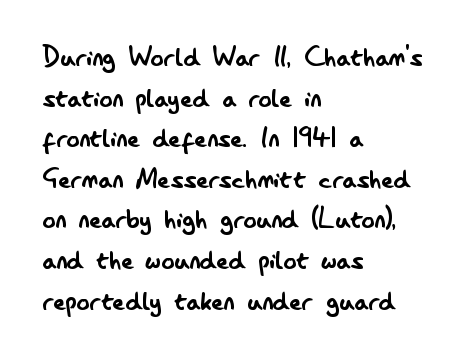
Typographically, this falls in the sans-serif category. Honestly, the letter spacing is just normal — you wouldn't notice it. The characters are drawn with everyday or finer stroke widths. Here the designer chose a conventional face with non-uniform glyph widths. Casual observation: everything's shoved over to the left.
